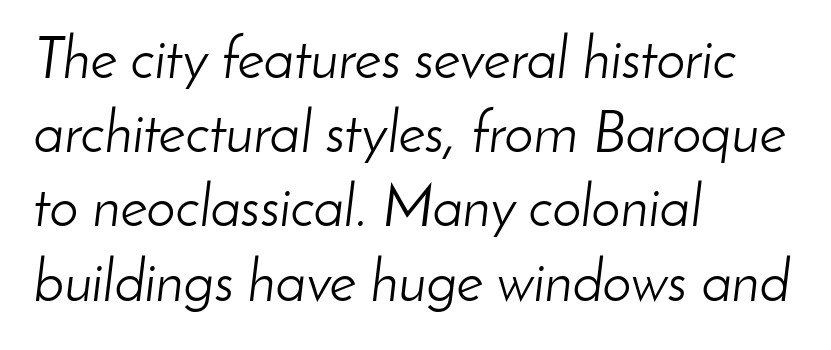
Q: Is the text bold? A: No.
Q: Is the text italic (slanted)? A: Yes, it leans right by about 8 degrees.
Q: Is the text underlined? A: No.
Q: How is the paragraph aligned? A: Left-aligned.
Q: Is the spacing between letters normal or unusually wide? A: Normal.
Q: Is the spacing between lines tight, normal or loose? A: Normal.
Q: Width (condensed, normal, or wide)? A: Normal.
Q: Stroke contrast? A: Low.
Q: x-height? A: Small.
Q: Monospaced? A: No.
